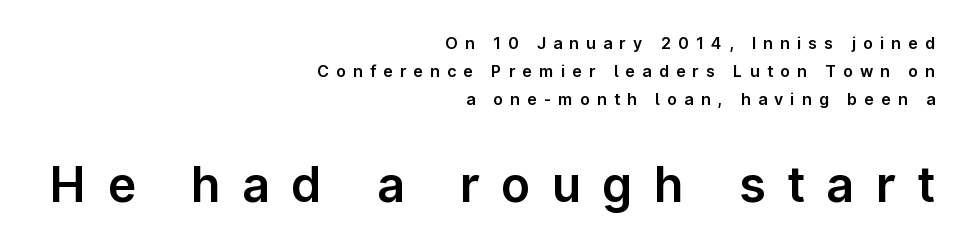
{"serif": "no", "italic": "no", "width": "normal", "stroke_contrast": "low", "x_height": "medium", "monospaced": "no", "underline": "no", "align": "right", "line_spacing_ratio": 1.74, "letter_spacing": "wide", "letter_spacing_em": 0.45, "larger_block": "second", "size_ratio": 3.0, "glyph_px": 48}
